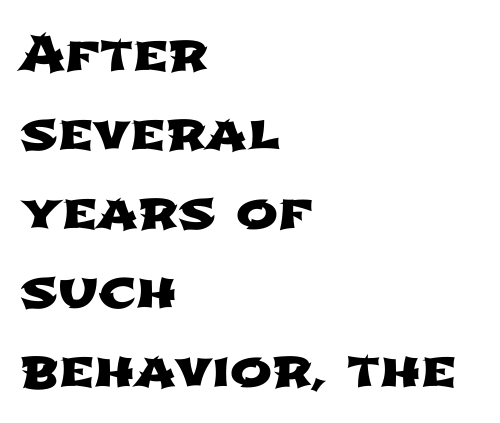
The image shows 50 px wide sans-serif type; set left-aligned, normal line spacing (1.58x), normal letter spacing, not underlined; low stroke contrast and a medium x-height.
